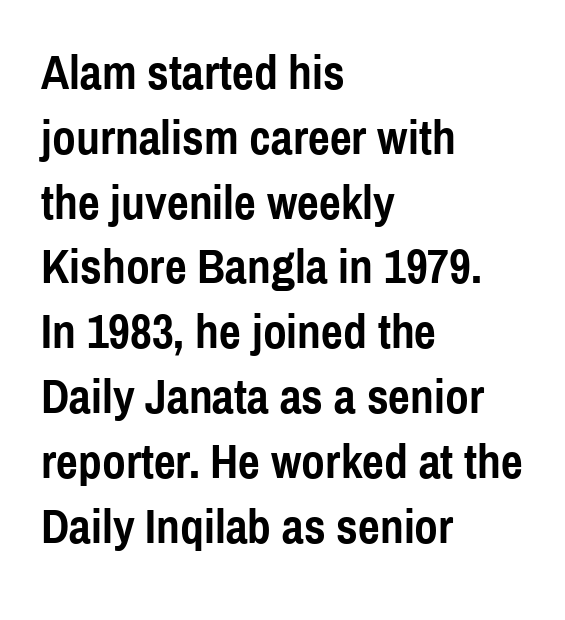
Q: Is the text bold? A: Yes.
Q: Is the text italic (slanted)? A: No, it is upright.
Q: Is the typeface a serif or a sans-serif typeface? A: Sans-serif.
Q: Is the text underlined? A: No.
Q: How is the paragraph aligned? A: Left-aligned.
Q: Is the spacing between letters normal or unusually wide? A: Normal.
Q: Is the spacing between lines tight, normal or loose? A: Normal.
Q: Width (condensed, normal, or wide)? A: Condensed.
Q: x-height? A: Medium.
Q: Monospaced? A: No.
